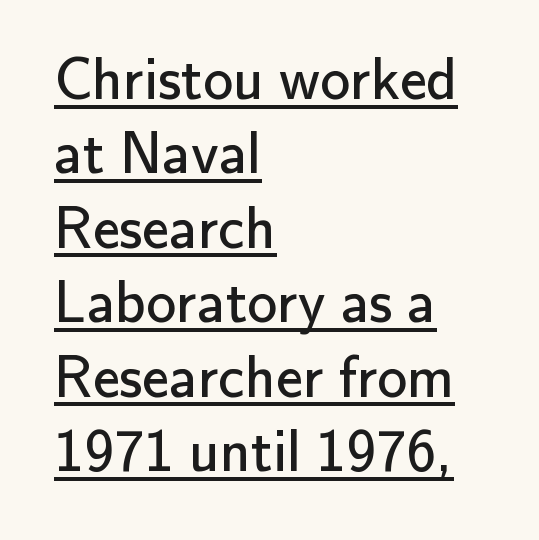
{"serif": "no", "italic": "no", "bold": "no", "weight": "regular", "width": "normal", "stroke_contrast": "low", "x_height": "small", "monospaced": "no", "underline": "yes", "align": "left", "line_spacing_ratio": 1.24, "letter_spacing": "normal", "letter_spacing_em": 0.0, "glyph_px": 60}
